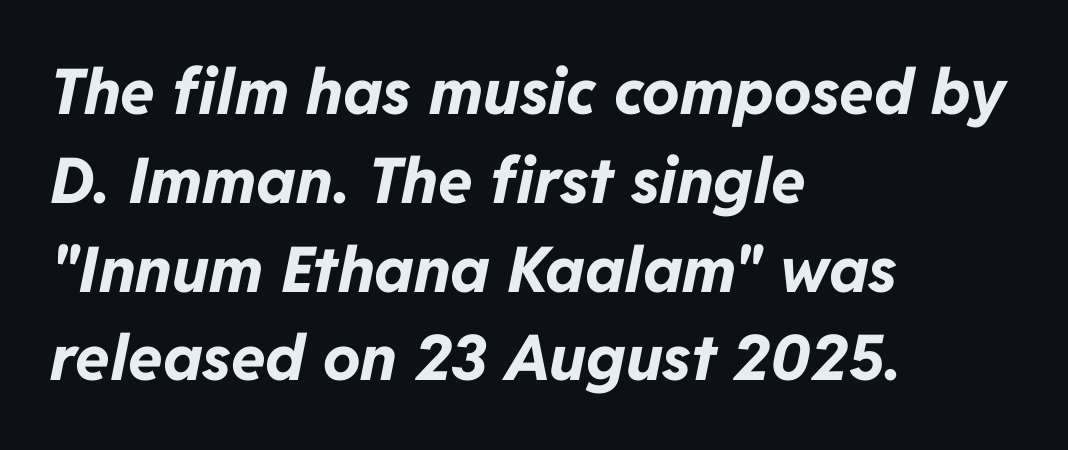
Q: Is the text bold? A: Yes.
Q: Is the text italic (slanted)? A: Yes, it leans right by about 11 degrees.
Q: Is the text underlined? A: No.
Q: How is the paragraph aligned? A: Left-aligned.
Q: Is the spacing between letters normal or unusually wide? A: Normal.
Q: Is the spacing between lines tight, normal or loose? A: Normal.
Q: Width (condensed, normal, or wide)? A: Normal.
Q: Stroke contrast? A: Low.
Q: x-height? A: Medium.
Q: Monospaced? A: No.
